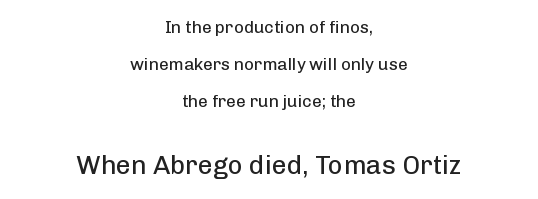
{"italic": "no", "bold": "no", "underline": "no", "align": "center", "line_spacing": "loose", "line_spacing_ratio": 2.19, "letter_spacing": "normal", "letter_spacing_em": 0.0, "larger_block": "second", "size_ratio": 1.53, "glyph_px": 26}
